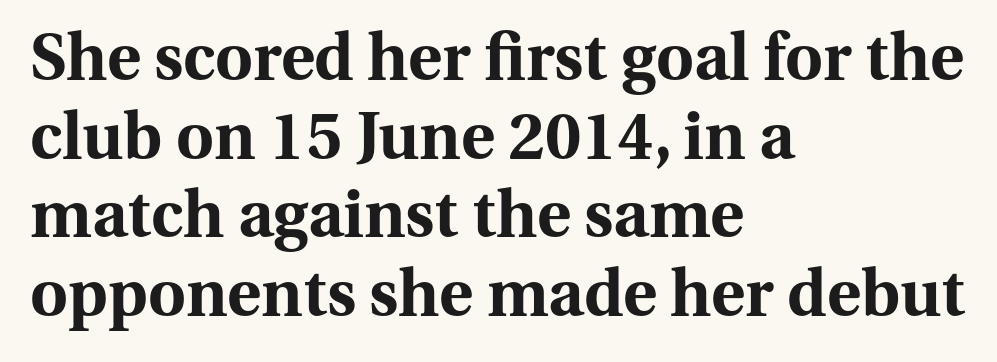
{"serif": "yes", "italic": "no", "bold": "yes", "weight": "bold", "width": "normal", "stroke_contrast": "medium", "x_height": "medium", "monospaced": "no", "underline": "no", "align": "left", "line_spacing_ratio": 1.21, "letter_spacing": "normal", "letter_spacing_em": 0.0, "glyph_px": 65}
